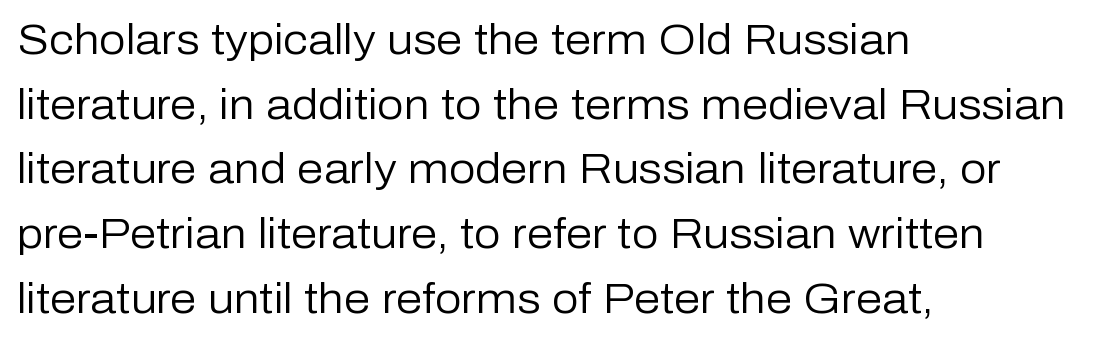
The image shows 42 px regular-weight sans-serif type, upright; set left-aligned, normal line spacing (1.54x), normal letter spacing, not underlined; low stroke contrast and a medium x-height.
